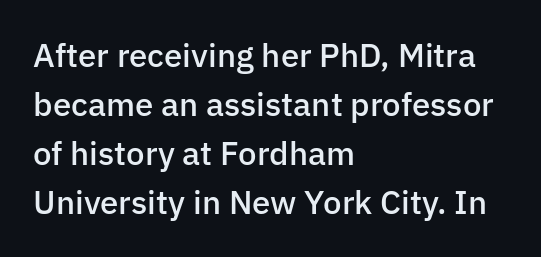
Q: Is the text bold? A: Semi-bold.
Q: Is the text italic (slanted)? A: No, it is upright.
Q: Is the typeface a serif or a sans-serif typeface? A: Sans-serif.
Q: Is the text underlined? A: No.
Q: How is the paragraph aligned? A: Left-aligned.
Q: Is the spacing between letters normal or unusually wide? A: Normal.
Q: Is the spacing between lines tight, normal or loose? A: Normal.
Q: Width (condensed, normal, or wide)? A: Normal.
Q: Stroke contrast? A: Low.
Q: x-height? A: Medium.
Q: Monospaced? A: No.
